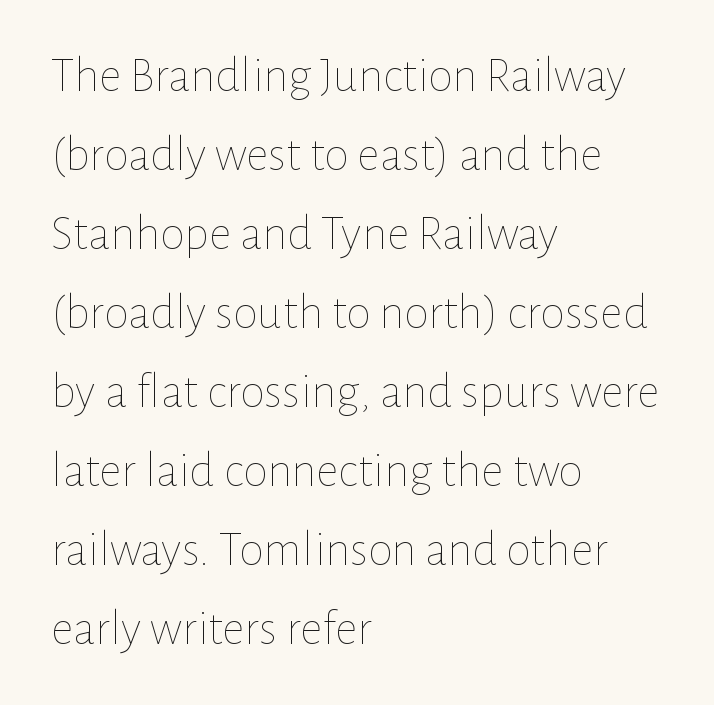
{"italic": "no", "bold": "no", "weight": "thin", "width": "normal", "stroke_contrast": "low", "x_height": "medium", "monospaced": "no", "underline": "no", "align": "left", "line_spacing": "normal", "line_spacing_ratio": 1.58, "letter_spacing": "normal", "letter_spacing_em": 0.0, "glyph_px": 50}
